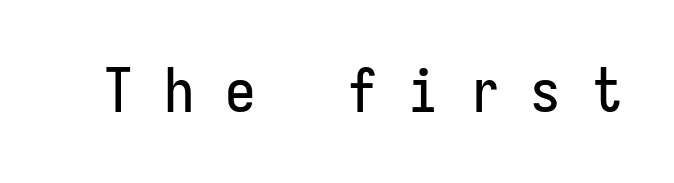
The image shows 61 px condensed sans-serif type, upright; set unusually wide letter spacing (+0.5 em), not underlined; low stroke contrast and a medium x-height.
